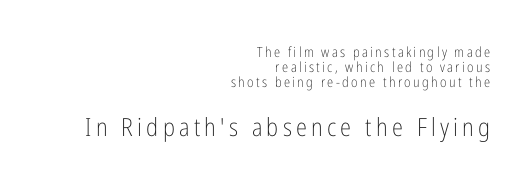
{"italic": "no", "bold": "no", "underline": "no", "align": "right", "line_spacing": "tight", "line_spacing_ratio": 1.07, "larger_block": "second", "size_ratio": 1.79, "glyph_px": 25}
